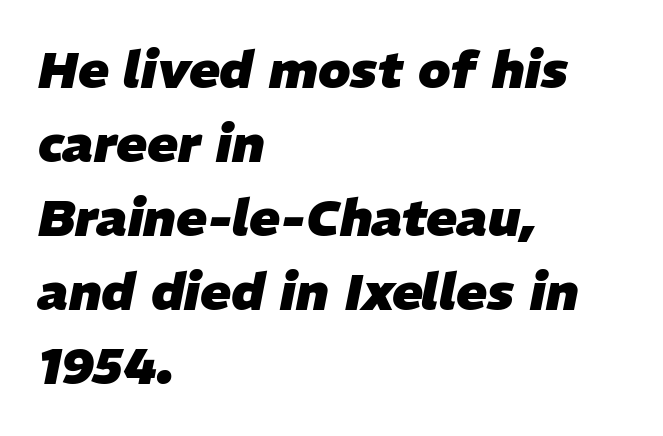
Tracking here is standard; glyphs follow each other at the usual distance. Compared with an ordinary text face, these strokes are far heavier — a full bold. Compared with a centered layout, this one pins lines to the left instead. Check the space under the baseline: it is left empty.
